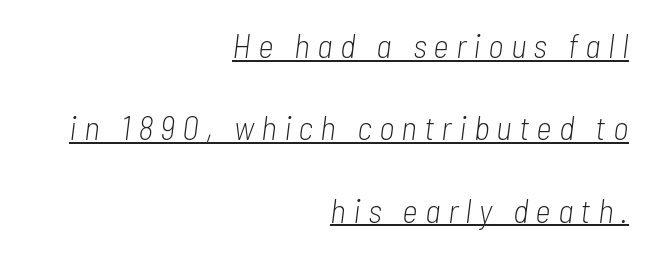
Tracking value appears strongly positive — letters spread wide. The rendering uses natural spacing where letterforms have individual widths. Italic? Definitely — the glyphs are oblique. The rag falls on the left side of this text block. Stems and bowls with no extra thickness — not bold.
